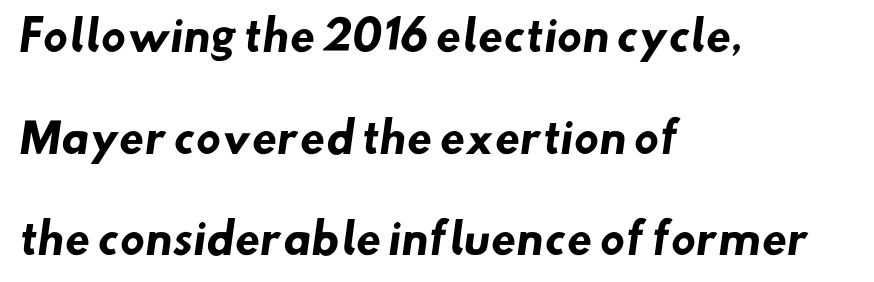
Where is the straight margin? On the left. Compared with typical paragraphs, the rows here are farther apart. The face used here has the dense, thick strokes of a bold. Character widths vary here, with narrow letters taking less room than wide ones. Descenders are the only things crossing below the line. Look at the tracking — it's just the regular setting, nothing added.
